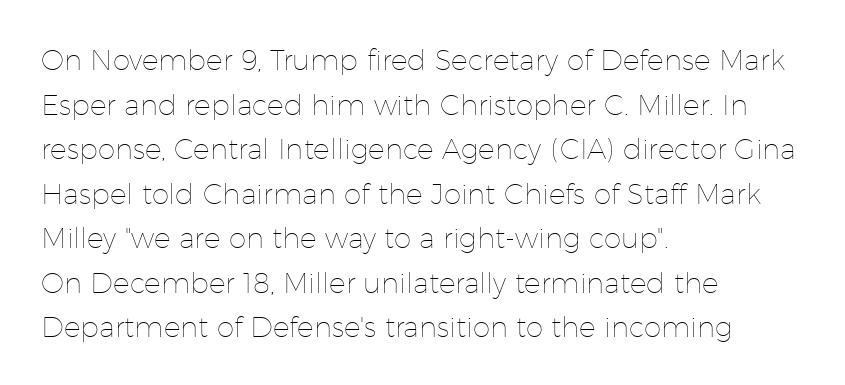
{"italic": "no", "bold": "no", "weight": "thin", "width": "normal", "stroke_contrast": "low", "x_height": "medium", "monospaced": "no", "underline": "no", "align": "left", "line_spacing": "normal", "line_spacing_ratio": 1.59, "letter_spacing": "normal", "letter_spacing_em": 0.0, "glyph_px": 28}
